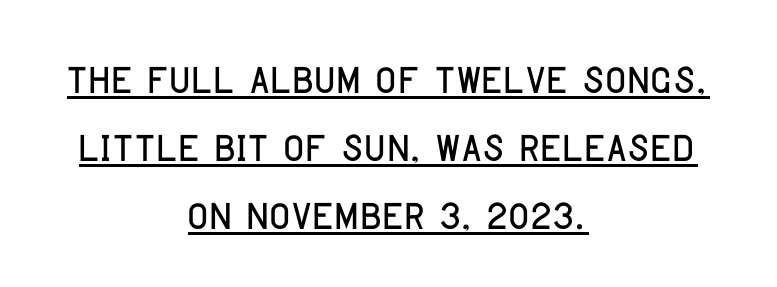
The glyphs are accompanied by a horizontal stroke just below them. The rendering keeps characters at their native spacing. This rendering uses center alignment, leaving both contours irregular but symmetric. The type sits square on the baseline with zero lean. Varying glyph widths throughout — classic text-font behaviour.
